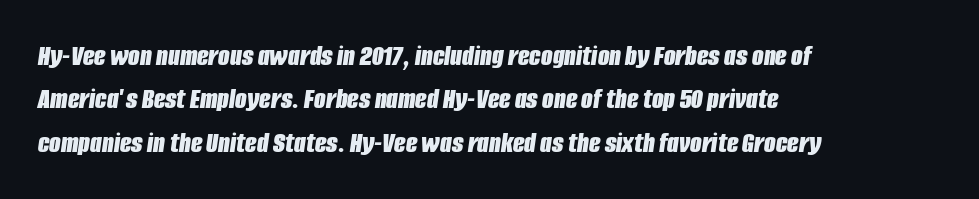
Q: Is the text bold? A: Yes.
Q: Is the text italic (slanted)? A: Yes, it leans right by about 8 degrees.
Q: Is the text underlined? A: No.
Q: How is the paragraph aligned? A: Left-aligned.
Q: Is the spacing between letters normal or unusually wide? A: Normal.
Q: Is the spacing between lines tight, normal or loose? A: Normal.
Q: Width (condensed, normal, or wide)? A: Condensed.
Q: Stroke contrast? A: Low.
Q: x-height? A: Large.
Q: Monospaced? A: No.
